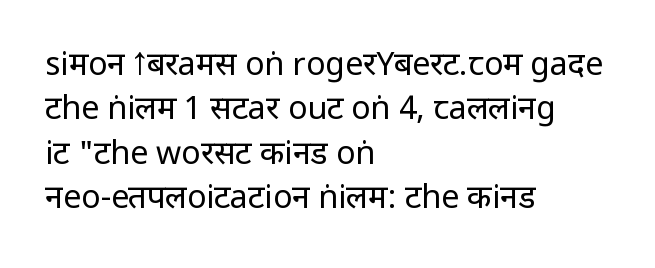
{"serif": "no", "italic": "no", "bold": "no", "weight": "regular", "width": "condensed", "stroke_contrast": "low", "x_height": "large", "monospaced": "no", "underline": "no", "align": "left", "line_spacing": "normal", "line_spacing_ratio": 1.39, "letter_spacing": "normal", "letter_spacing_em": 0.0, "glyph_px": 32}
